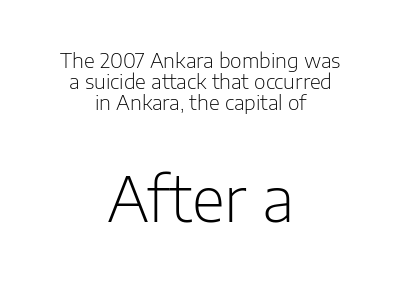
Check where the strokes stop: nothing finishes them off — pure sans. The letters advance in unequal steps, a hallmark of proportional type. The font's upright variant was chosen for this text. The following chunk of copy outweighs the initial chunk in type size. No extra tracking has been applied to these lines.
